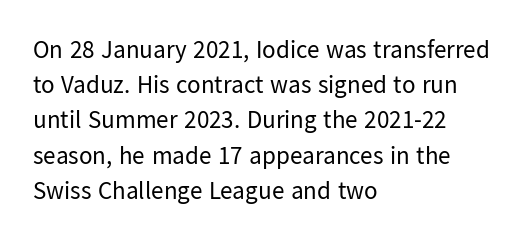
Weight: not bold — regular or lighter. Summary of vertical rhythm: regular, with standard interline spacing. Italic? Not at all — the glyphs are vertical. Words appear dense and cohesive because spacing is normal. Glance below the letters and you will spot only blank space.
